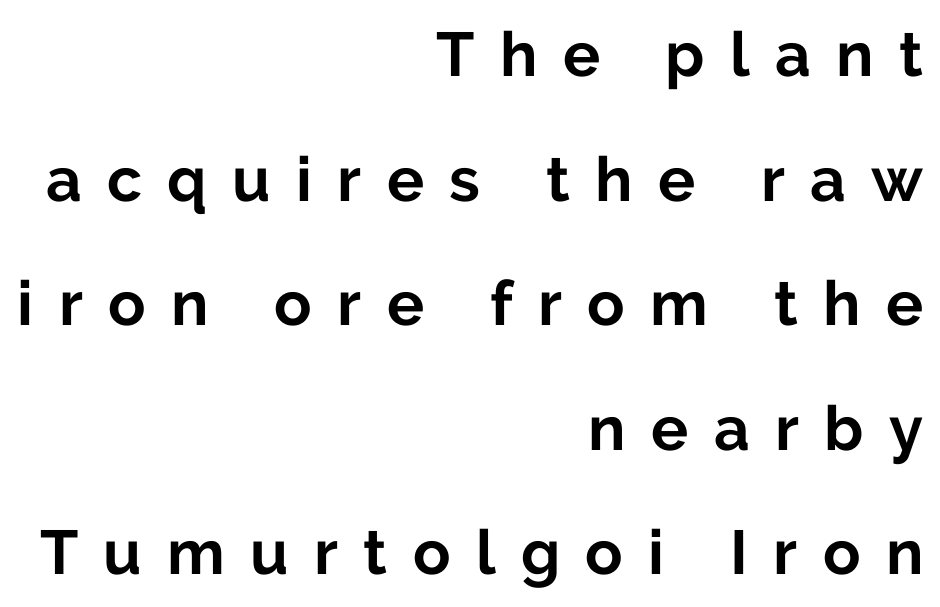
{"serif": "no", "italic": "no", "bold": "yes", "weight": "bold", "width": "normal", "stroke_contrast": "low", "x_height": "medium", "monospaced": "no", "underline": "no", "align": "right", "line_spacing": "loose", "line_spacing_ratio": 2.01, "letter_spacing": "wide", "letter_spacing_em": 0.41, "glyph_px": 62}
